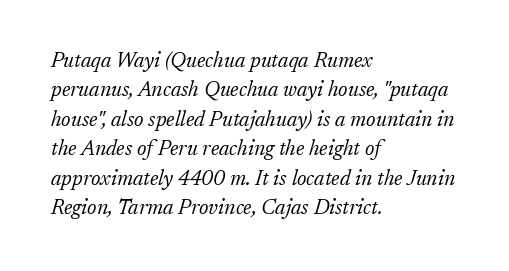
Q: Is the text bold? A: No.
Q: Is the text italic (slanted)? A: Yes, it leans right by about 17 degrees.
Q: Is the text underlined? A: No.
Q: How is the paragraph aligned? A: Left-aligned.
Q: Is the spacing between letters normal or unusually wide? A: Normal.
Q: Is the spacing between lines tight, normal or loose? A: Normal.
